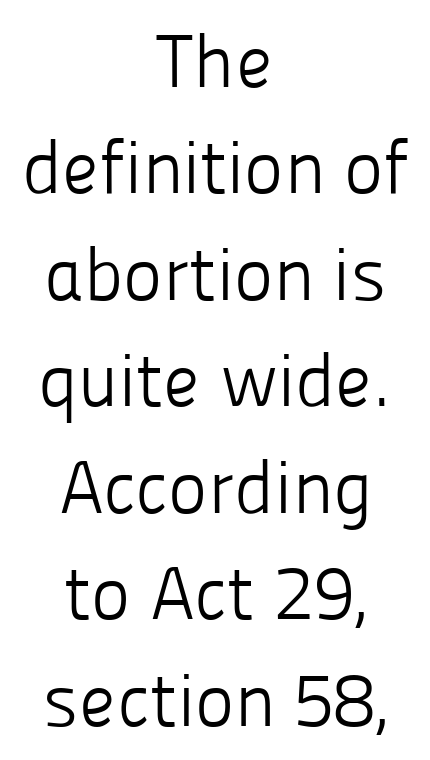
Q: Is the text bold? A: No.
Q: Is the text italic (slanted)? A: No, it is upright.
Q: Is the typeface a serif or a sans-serif typeface? A: Sans-serif.
Q: Is the text underlined? A: No.
Q: How is the paragraph aligned? A: Centered.
Q: Is the spacing between letters normal or unusually wide? A: Normal.
Q: Is the spacing between lines tight, normal or loose? A: Normal.
Q: Width (condensed, normal, or wide)? A: Normal.
Q: Stroke contrast? A: Low.
Q: x-height? A: Medium.
Q: Monospaced? A: No.
